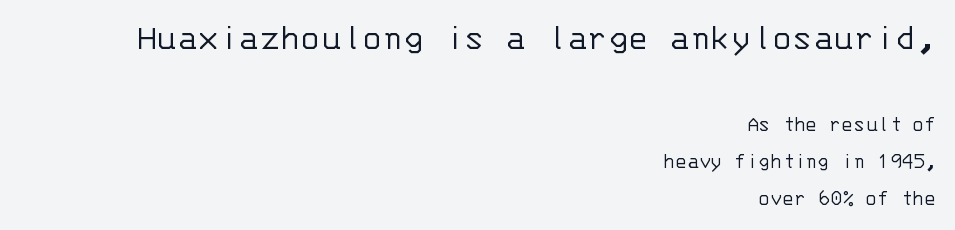
The image shows 38 px light sans-serif type, upright, monospaced; set right-aligned, normal line spacing (1.69x), normal letter spacing, not underlined; the first (top) block is 1.73x larger; low stroke contrast and a large x-height.
